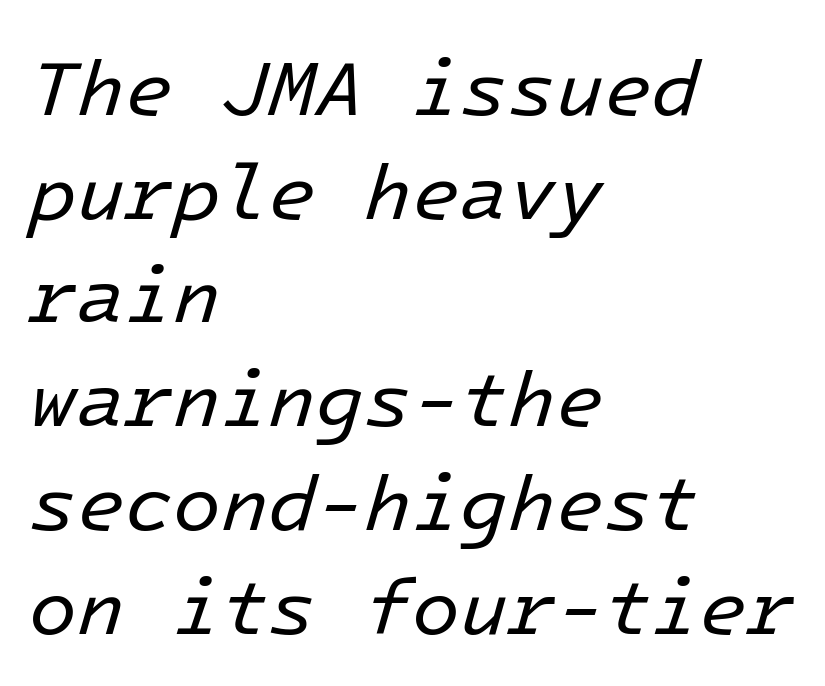
Alignment: flush left. This is not heavy type; no bold has been used. Leading matches the norm, producing a regular column. You could call the tracking neutral — neither tight nor loose. The baseline area is clear. Style check: oblique.
